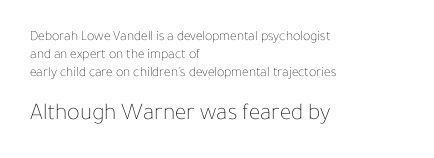
{"italic": "no", "bold": "no", "underline": "no", "align": "left", "line_spacing": "normal", "line_spacing_ratio": 1.27, "letter_spacing": "normal", "letter_spacing_em": 0.0, "larger_block": "second", "size_ratio": 1.71, "glyph_px": 24}
